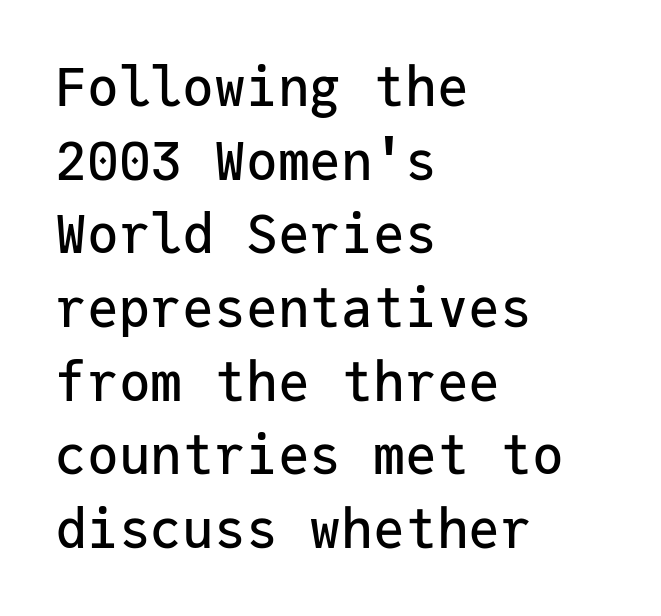
The image shows 53 px sans-serif type, upright, monospaced; set left-aligned, normal line spacing (1.39x), normal letter spacing, not underlined; low stroke contrast and a medium x-height.
